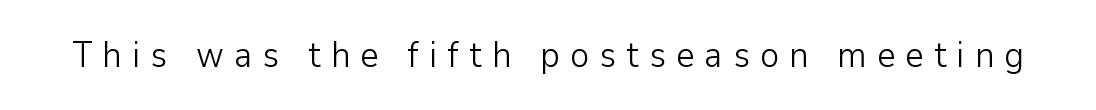
{"serif": "no", "italic": "no", "bold": "no", "weight": "light", "width": "normal", "stroke_contrast": "low", "x_height": "medium", "monospaced": "no", "underline": "no", "letter_spacing": "wide", "letter_spacing_em": 0.28, "glyph_px": 36}
